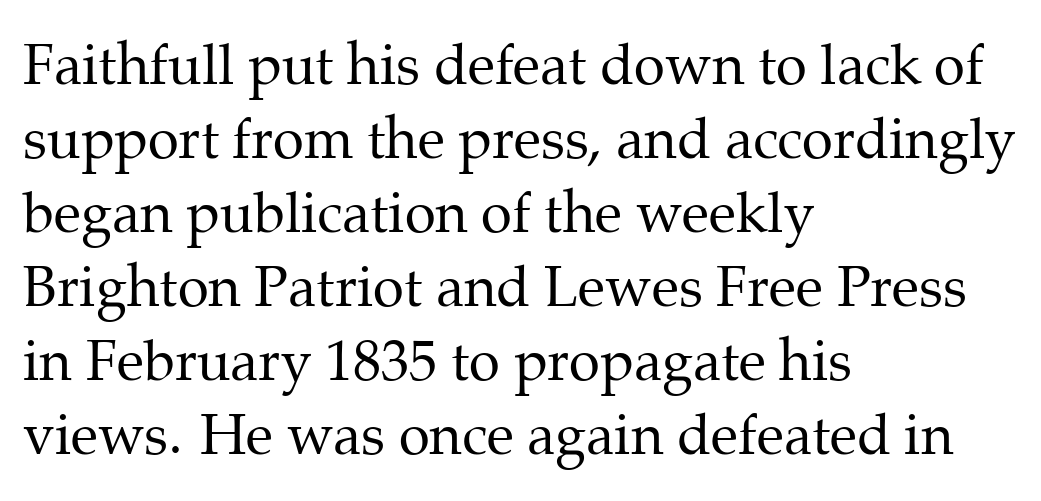
Q: Is the text bold? A: No.
Q: Is the text italic (slanted)? A: No, it is upright.
Q: Is the typeface a serif or a sans-serif typeface? A: Serif.
Q: Is the text underlined? A: No.
Q: How is the paragraph aligned? A: Left-aligned.
Q: Is the spacing between letters normal or unusually wide? A: Normal.
Q: Is the spacing between lines tight, normal or loose? A: Normal.
Q: Width (condensed, normal, or wide)? A: Normal.
Q: Stroke contrast? A: Medium.
Q: x-height? A: Medium.
Q: Monospaced? A: No.
